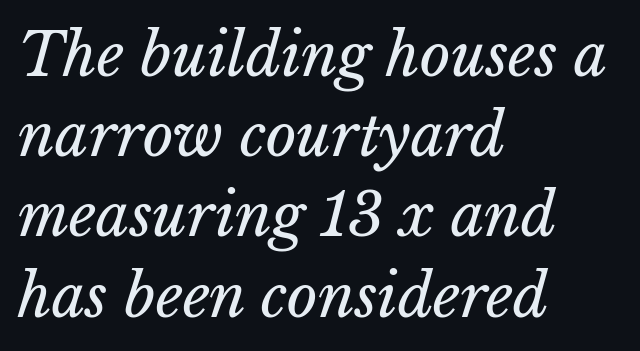
{"bold": "no", "weight": "regular", "width": "normal", "stroke_contrast": "low", "x_height": "medium", "monospaced": "no", "underline": "no", "align": "left", "line_spacing": "normal", "line_spacing_ratio": 1.36, "letter_spacing": "normal", "letter_spacing_em": 0.0, "glyph_px": 59}
